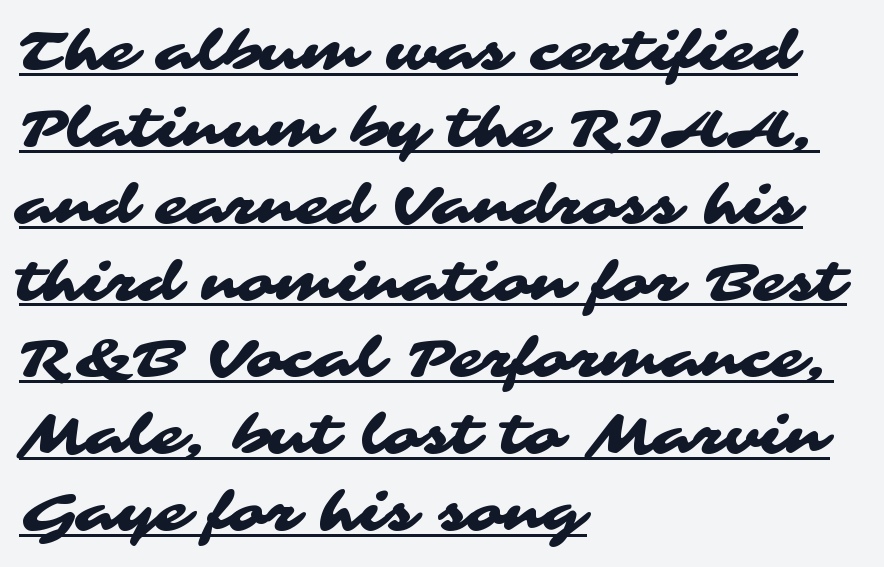
{"serif": "no", "width": "wide", "stroke_contrast": "medium", "x_height": "medium", "monospaced": "no", "underline": "yes", "align": "left", "line_spacing": "normal", "line_spacing_ratio": 1.45, "letter_spacing": "normal", "letter_spacing_em": 0.0, "glyph_px": 53}
